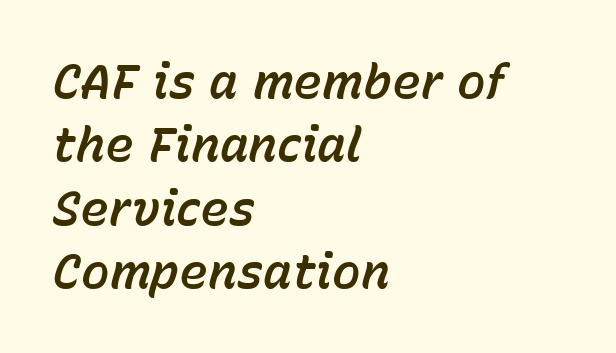
Rendered with sloped, italic letterforms. Summary of vertical rhythm: regular, with standard interline spacing. Caption: standard tracking, unaltered. The strip under each line holds only bare page. The lines in this sample share a left origin and differ only in where they stop.
